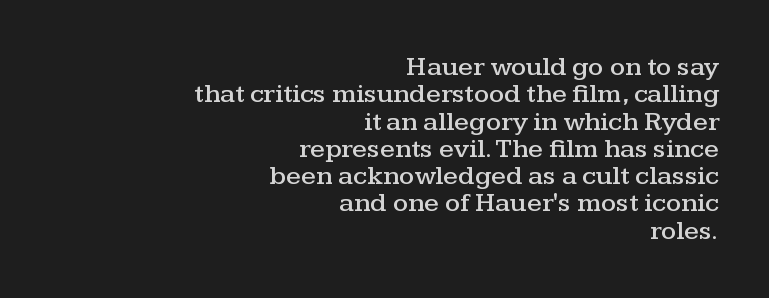
Q: Is the text italic (slanted)? A: No, it is upright.
Q: Is the text underlined? A: No.
Q: How is the paragraph aligned? A: Right-aligned.
Q: Is the spacing between letters normal or unusually wide? A: Normal.
Q: Is the spacing between lines tight, normal or loose? A: Tight.
